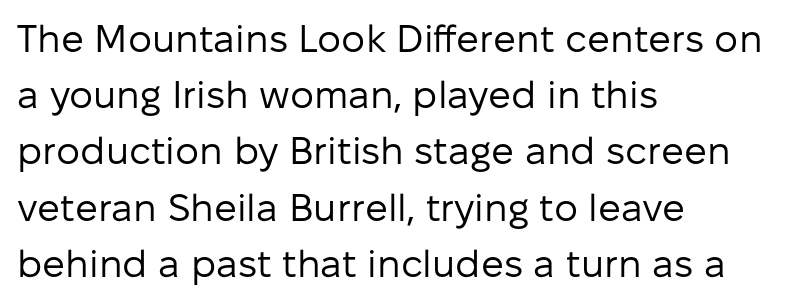
Q: Is the text bold? A: No.
Q: Is the text italic (slanted)? A: No, it is upright.
Q: Is the typeface a serif or a sans-serif typeface? A: Sans-serif.
Q: Is the text underlined? A: No.
Q: How is the paragraph aligned? A: Left-aligned.
Q: Is the spacing between letters normal or unusually wide? A: Normal.
Q: Is the spacing between lines tight, normal or loose? A: Normal.
Q: Width (condensed, normal, or wide)? A: Normal.
Q: Stroke contrast? A: Low.
Q: x-height? A: Medium.
Q: Monospaced? A: No.
